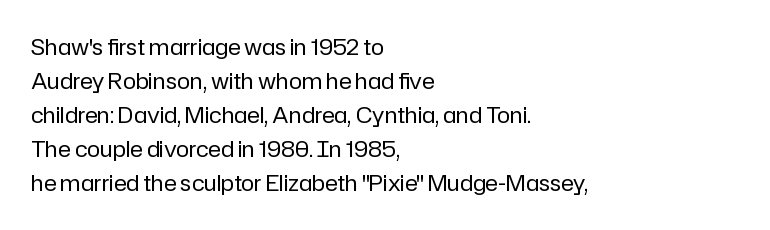
{"italic": "no", "bold": "no", "underline": "no", "align": "left", "line_spacing": "normal", "line_spacing_ratio": 1.54, "letter_spacing": "normal", "letter_spacing_em": 0.0, "glyph_px": 22}
